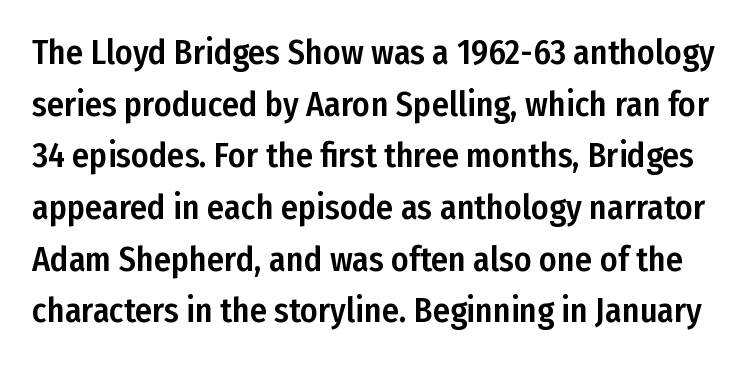
Think of a printed novel: that variable character pitch is what you see here. The baseline area is clear. A roman cut, with each character standing at attention. Does the type have serifs? No, each stem ends abruptly. Spacing between characters is what you'd get straight out of the box.
